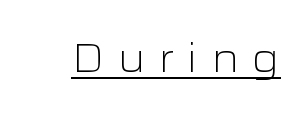
The image shows 41 px light, wide sans-serif type, upright; set unusually wide letter spacing (+0.31 em), underlined; low stroke contrast and a medium x-height.
